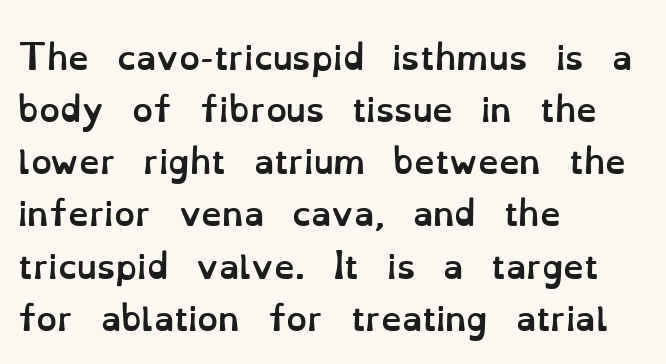
{"italic": "no", "bold": "yes", "weight": "semibold", "width": "normal", "stroke_contrast": "low", "x_height": "small", "monospaced": "no", "underline": "no", "align": "left", "line_spacing": "normal", "line_spacing_ratio": 1.58, "letter_spacing": "normal", "letter_spacing_em": 0.0, "glyph_px": 33}
